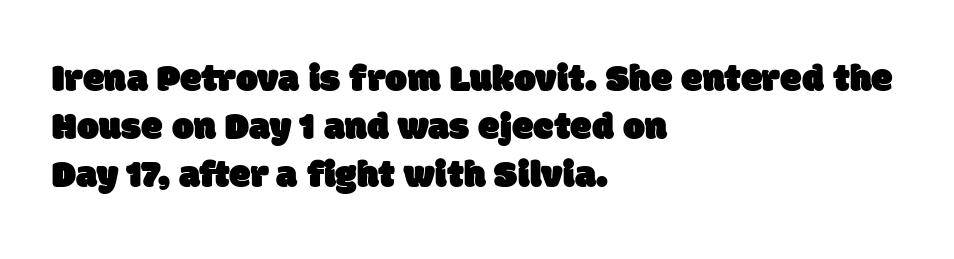
{"serif": "no", "width": "normal", "stroke_contrast": "low", "x_height": "large", "monospaced": "no", "underline": "no", "align": "left", "line_spacing_ratio": 1.23, "letter_spacing": "normal", "letter_spacing_em": 0.0, "glyph_px": 39}
